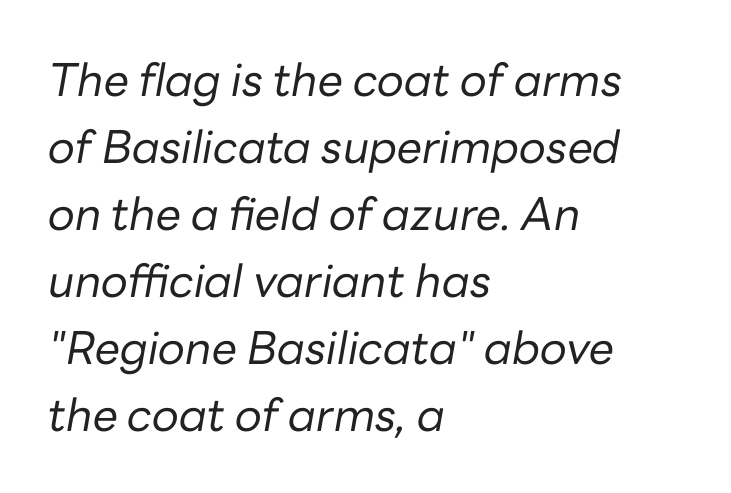
{"italic": "yes", "lean": "right", "slant_degrees": 10, "bold": "no", "weight": "regular", "width": "normal", "stroke_contrast": "low", "x_height": "medium", "monospaced": "no", "underline": "no", "align": "left", "line_spacing": "normal", "line_spacing_ratio": 1.49, "letter_spacing": "normal", "letter_spacing_em": 0.0, "glyph_px": 45}
